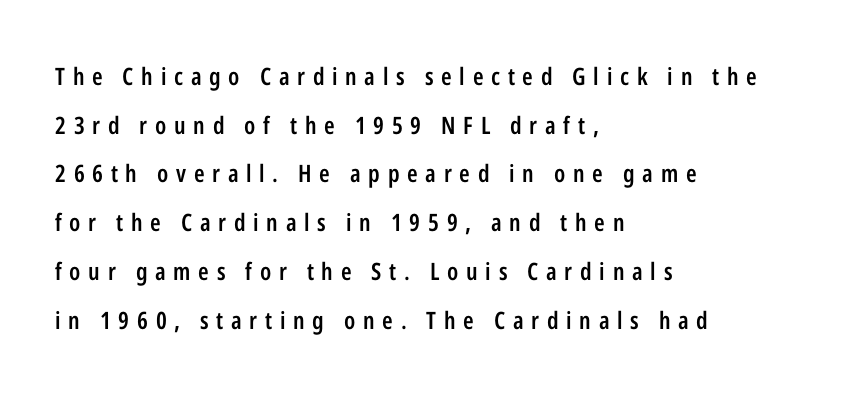
This sample trades compactness for vertical openness between lines. Students, note that the glyphs here are deliberately spaced far apart. Characters remain perfectly vertical along every line. The area under the type is left untouched. Horizontally, the lines are justified to the leading edge only. Weight: semibold (demi).
